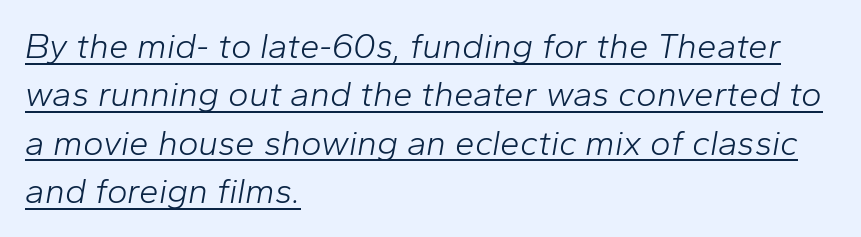
Q: Is the text bold? A: No.
Q: Is the text italic (slanted)? A: Yes, it leans right by about 10 degrees.
Q: Is the text underlined? A: Yes.
Q: How is the paragraph aligned? A: Left-aligned.
Q: Is the spacing between letters normal or unusually wide? A: Normal.
Q: Is the spacing between lines tight, normal or loose? A: Normal.
Q: Width (condensed, normal, or wide)? A: Normal.
Q: Stroke contrast? A: Low.
Q: x-height? A: Medium.
Q: Monospaced? A: No.
